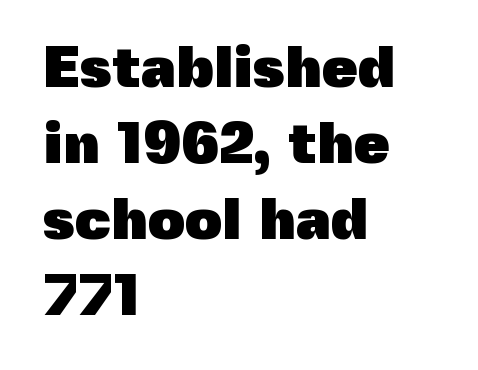
The face used here is proportionally spaced, like ordinary book or web type. Unlike a traditional serif, this face leaves its strokes unadorned. Anything drawn beneath the words? Only blank space. Reading down the column, the eye jumps a familiar distance to each next line. Ordinary non-slanted type is in use. Notice how the passage keeps a crisp vertical edge on the left only.
